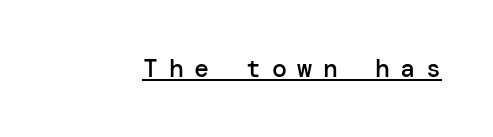
Q: Is the text bold? A: Semi-bold.
Q: Is the text italic (slanted)? A: No, it is upright.
Q: Is the text underlined? A: Yes.
Q: Is the spacing between letters normal or unusually wide? A: Unusually wide.
